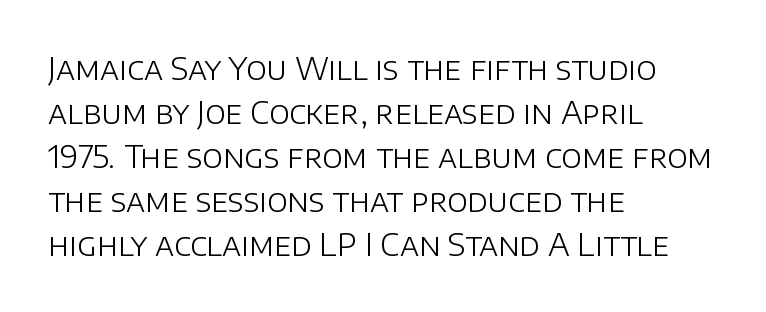
Q: Is the text bold? A: No.
Q: Is the text italic (slanted)? A: No, it is upright.
Q: Is the typeface a serif or a sans-serif typeface? A: Sans-serif.
Q: Is the text underlined? A: No.
Q: How is the paragraph aligned? A: Left-aligned.
Q: Is the spacing between letters normal or unusually wide? A: Normal.
Q: Is the spacing between lines tight, normal or loose? A: Normal.
Q: Width (condensed, normal, or wide)? A: Normal.
Q: Stroke contrast? A: Low.
Q: x-height? A: Large.
Q: Monospaced? A: No.
